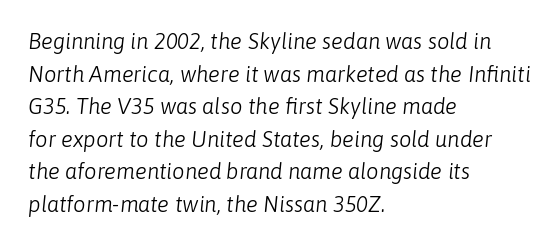
{"italic": "yes", "lean": "right", "slant_degrees": 6, "bold": "no", "underline": "no", "align": "left", "line_spacing": "normal", "line_spacing_ratio": 1.48, "letter_spacing": "normal", "letter_spacing_em": 0.0, "glyph_px": 22}
